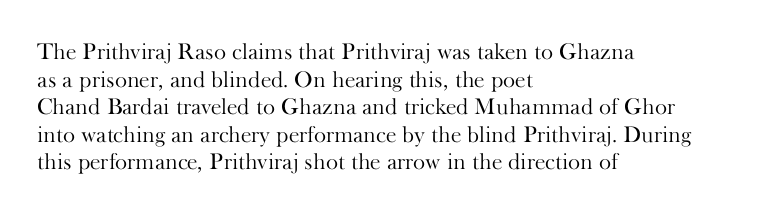
The image shows 23 px text type, upright; set left-aligned, line spacing 1.2x, normal letter spacing, not underlined.
